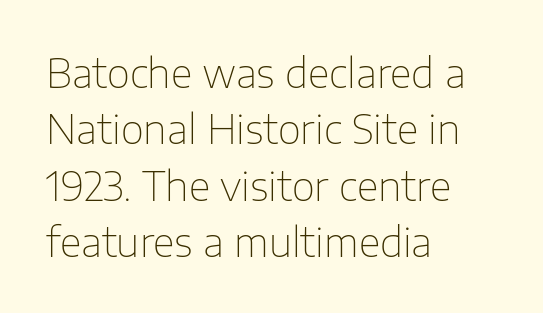
The image shows 40 px thin sans-serif type, upright; set left-aligned, normal line spacing (1.41x), normal letter spacing, not underlined; low stroke contrast and a medium x-height.
